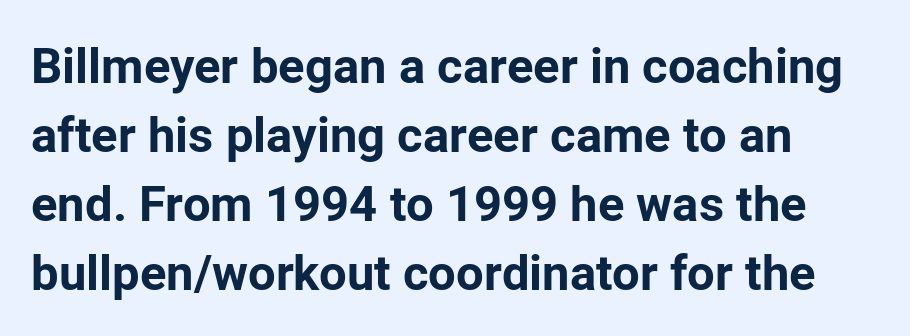
{"serif": "no", "italic": "no", "bold": "yes", "weight": "bold", "width": "normal", "stroke_contrast": "low", "x_height": "medium", "monospaced": "no", "underline": "no", "align": "left", "line_spacing": "normal", "line_spacing_ratio": 1.41, "letter_spacing": "normal", "letter_spacing_em": 0.0, "glyph_px": 49}
